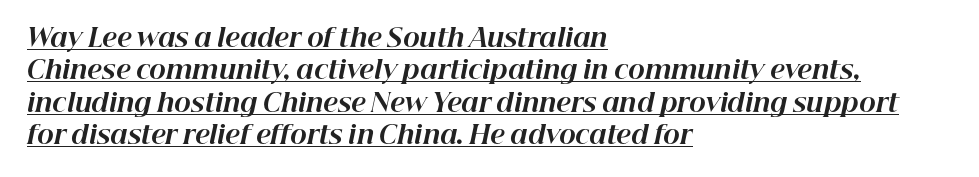
{"italic": "yes", "lean": "right", "slant_degrees": 12, "bold": "yes", "underline": "yes", "align": "left", "line_spacing": "normal", "line_spacing_ratio": 1.3, "letter_spacing": "normal", "letter_spacing_em": 0.0, "glyph_px": 25}
